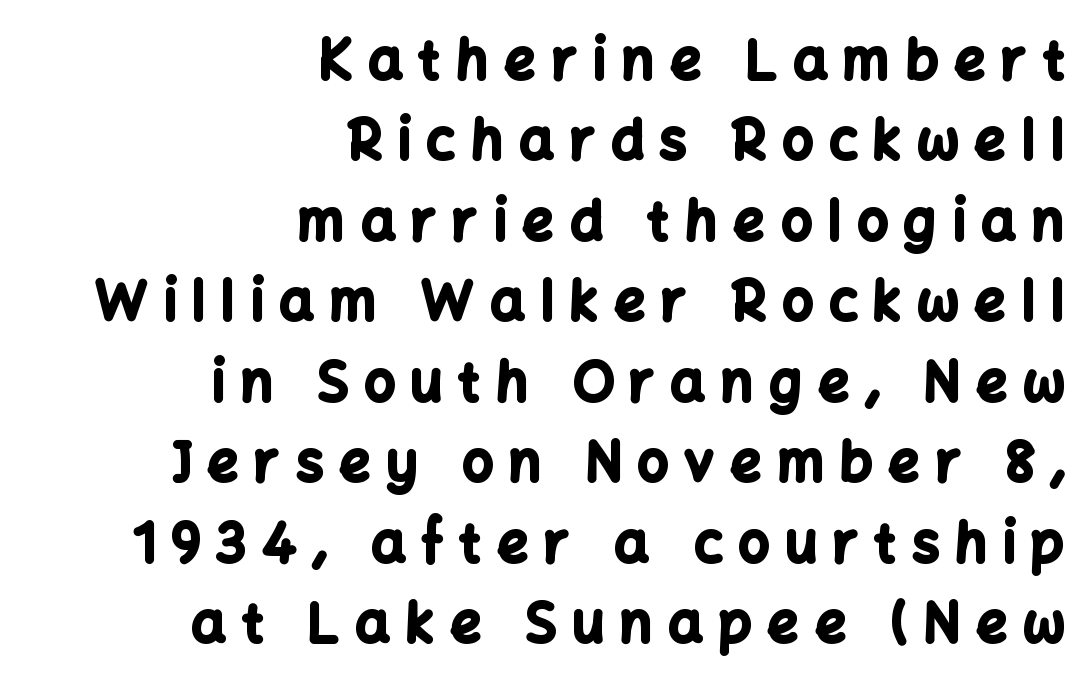
The image shows 54 px bold sans-serif type, upright; set right-aligned, normal line spacing (1.49x), unusually wide letter spacing (+0.3 em), not underlined; low stroke contrast and a medium x-height.
